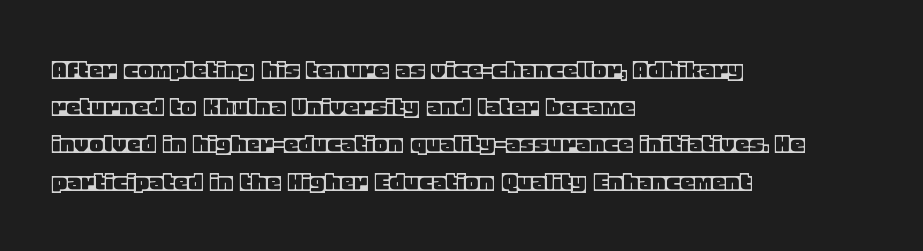
{"italic": "no", "width": "normal", "x_height": "large", "monospaced": "no", "underline": "no", "align": "left", "line_spacing": "normal", "line_spacing_ratio": 1.33, "letter_spacing": "normal", "letter_spacing_em": 0.0, "glyph_px": 28}
